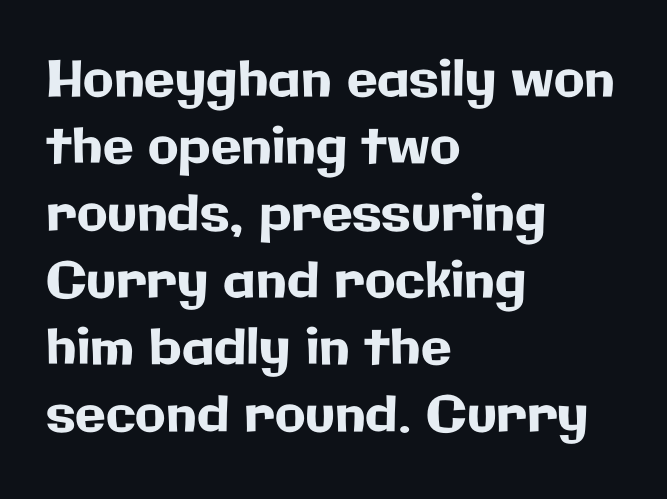
The image shows 50 px sans-serif type, upright; set left-aligned, normal line spacing (1.34x), normal letter spacing, not underlined; low stroke contrast and a medium x-height.
